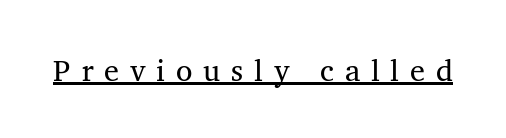
Caption: expanded tracking, letters set apart. The words here are underlined. Vertical stems look standard width or narrower in stroke. Regarding serifs, this sample has them. Designer's note — italics off, roman on. Each letter keeps its own natural width here, so spacing adapts to shape.
